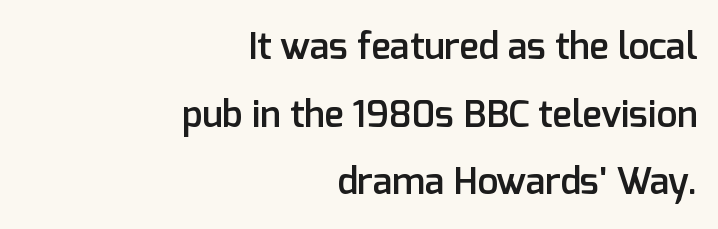
Upright lettering throughout. The passage shown is typed in a proportional face where columns would drift. Font category for this specimen: sans-serif. A flush-right, rag-left setting is used for this passage.
